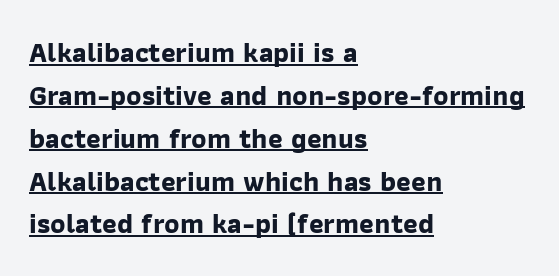
This sample carries an underscore along the baseline area. These lines are set flush left with a ragged right edge. Typographic density is high because the face is bold. The line-height multiplier appears to be the usual default. The glyphs in this specimen are sans serif.
